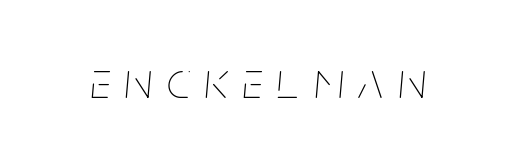
Q: Is the text bold? A: No.
Q: Is the text italic (slanted)? A: Yes, it leans right by about 5 degrees.
Q: Is the text underlined? A: No.
Q: Is the spacing between letters normal or unusually wide? A: Unusually wide.
Q: Width (condensed, normal, or wide)? A: Condensed.
Q: Stroke contrast? A: Low.
Q: x-height? A: Large.
Q: Monospaced? A: No.
